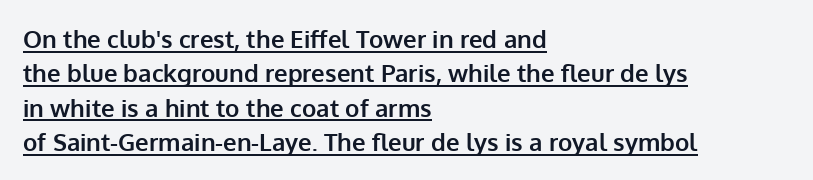
Q: Is the text bold? A: Yes.
Q: Is the text italic (slanted)? A: No, it is upright.
Q: Is the text underlined? A: Yes.
Q: How is the paragraph aligned? A: Left-aligned.
Q: Is the spacing between letters normal or unusually wide? A: Normal.
Q: Is the spacing between lines tight, normal or loose? A: Normal.
